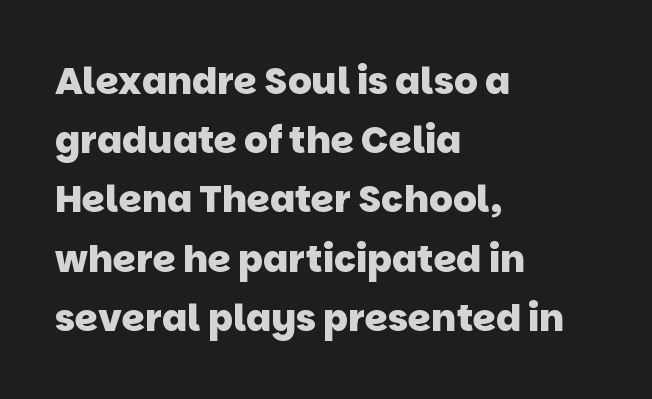
{"serif": "no", "bold": "yes", "weight": "heavy", "width": "normal", "stroke_contrast": "low", "x_height": "large", "monospaced": "no", "underline": "no", "align": "left", "line_spacing": "normal", "line_spacing_ratio": 1.6, "letter_spacing": "normal", "letter_spacing_em": 0.0, "glyph_px": 37}
